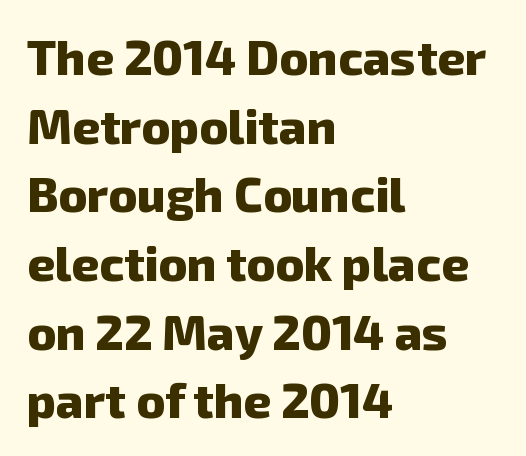
Q: Is the text bold? A: Yes.
Q: Is the typeface a serif or a sans-serif typeface? A: Sans-serif.
Q: Is the text underlined? A: No.
Q: How is the paragraph aligned? A: Left-aligned.
Q: Is the spacing between letters normal or unusually wide? A: Normal.
Q: Is the spacing between lines tight, normal or loose? A: Normal.
Q: Width (condensed, normal, or wide)? A: Normal.
Q: Stroke contrast? A: Low.
Q: x-height? A: Medium.
Q: Monospaced? A: No.
